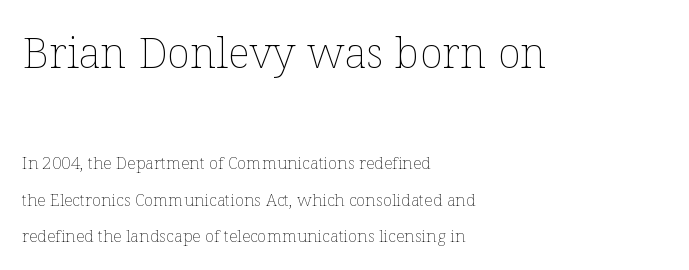
Q: Is the text bold? A: No.
Q: Is the text italic (slanted)? A: No, it is upright.
Q: Is the text underlined? A: No.
Q: How is the paragraph aligned? A: Left-aligned.
Q: Is the spacing between letters normal or unusually wide? A: Normal.
Q: Is the spacing between lines tight, normal or loose? A: Loose.
Q: Which block of text is set in a larger size, the first (top) or the second (bottom)? A: The first (top) one.
Q: Width (condensed, normal, or wide)? A: Normal.
Q: Stroke contrast? A: Low.
Q: x-height? A: Medium.
Q: Monospaced? A: No.
